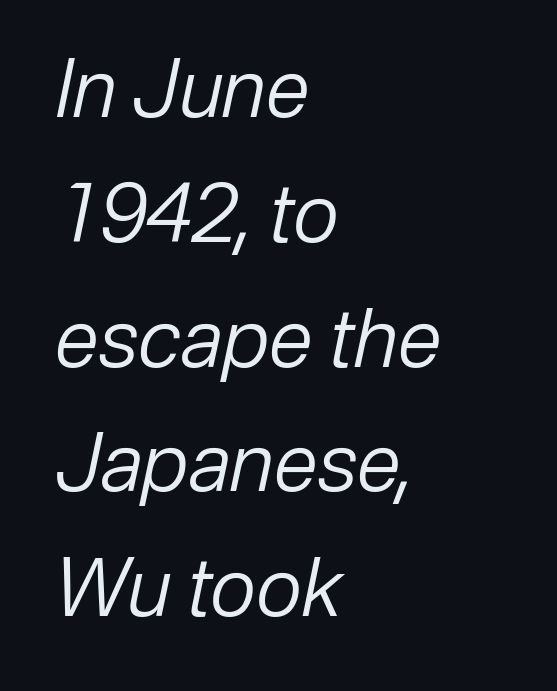
{"italic": "yes", "lean": "right", "slant_degrees": 12, "bold": "no", "weight": "regular", "width": "normal", "stroke_contrast": "low", "x_height": "medium", "monospaced": "no", "underline": "no", "align": "left", "line_spacing": "normal", "line_spacing_ratio": 1.56, "letter_spacing": "normal", "letter_spacing_em": 0.0, "glyph_px": 80}
